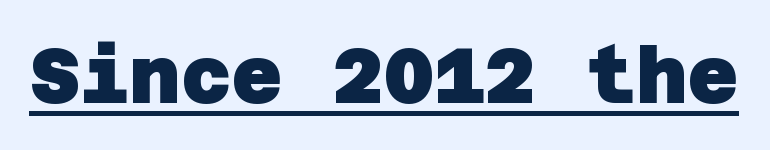
Q: Is the text bold? A: Yes.
Q: Is the typeface a serif or a sans-serif typeface? A: Sans-serif.
Q: Is the text underlined? A: Yes.
Q: Is the spacing between letters normal or unusually wide? A: Normal.
Q: Width (condensed, normal, or wide)? A: Normal.
Q: Stroke contrast? A: Low.
Q: x-height? A: Large.
